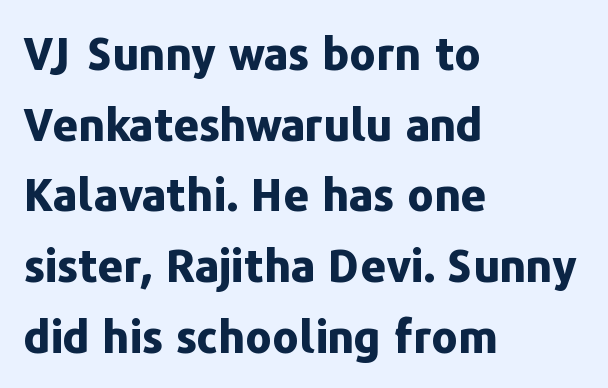
The image shows 45 px bold sans-serif type, upright; set left-aligned, normal line spacing (1.57x), normal letter spacing, not underlined; low stroke contrast and a medium x-height.
